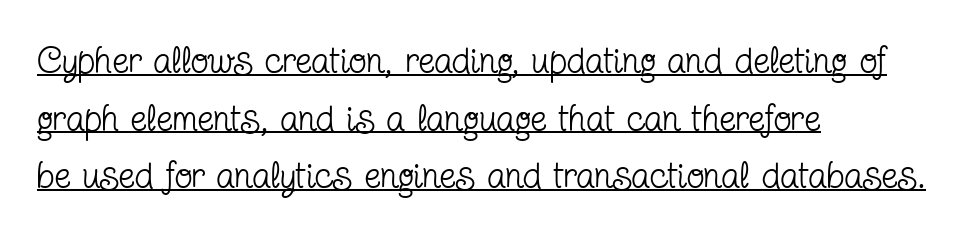
Think of a printed novel: that variable character pitch is what you see here. Each line starts at the same left margin while the right side varies. Check the space under the baseline: a stroke is drawn there. The characters are drawn with everyday or finer stroke widths. Regarding serifs, this sample has them.
